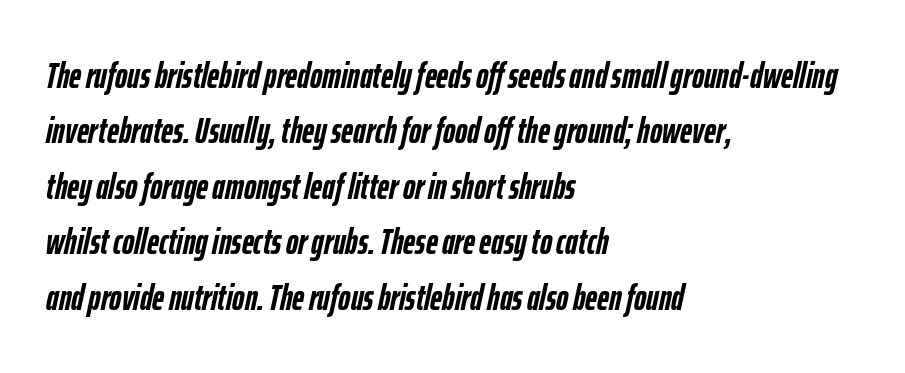
Tracking value appears to be zero — textbook default spacing. Vertically, the passage feels balanced, rows spaced as you'd expect. I'd describe the lettering as bold — thick and assertive. The baseline area is clear. These lines were composed using italics.
